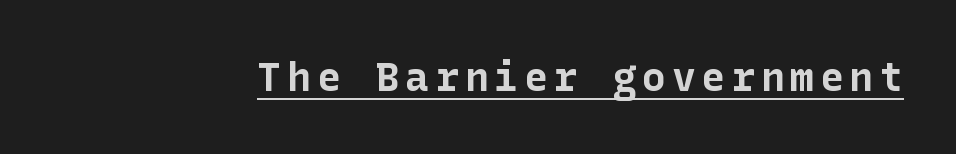
Check the space under the baseline: a stroke is drawn there. The rendering uses a bold face; every stroke is thick and dark. Style check: upright. Serif or sans? Sans — the stroke terminals are bare.
